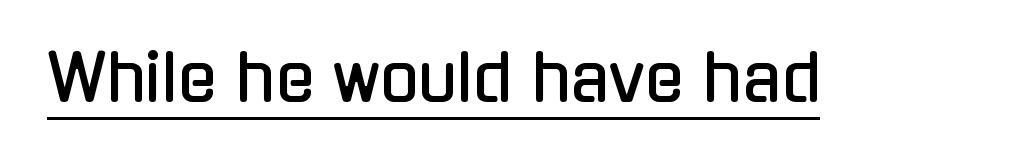
Q: Is the text italic (slanted)? A: No, it is upright.
Q: Is the typeface a serif or a sans-serif typeface? A: Sans-serif.
Q: Is the text underlined? A: Yes.
Q: Is the spacing between letters normal or unusually wide? A: Normal.
Q: Width (condensed, normal, or wide)? A: Condensed.
Q: Stroke contrast? A: Low.
Q: x-height? A: Medium.
Q: Monospaced? A: No.
